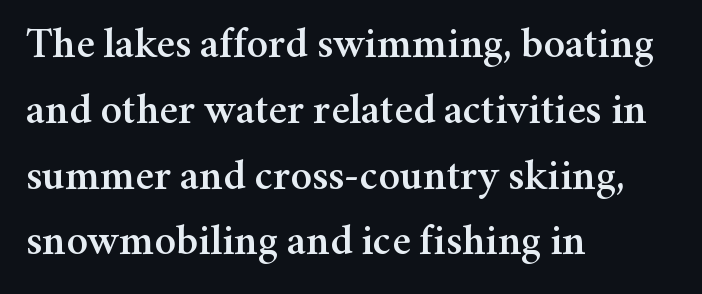
Tracking here is standard; glyphs follow each other at the usual distance. Alignment: flush left. Upright lettering throughout. Here the designer chose a conventional face with non-uniform glyph widths. Each letter's strokes conclude with small projecting serifs. Check under the words: just untouched page.
